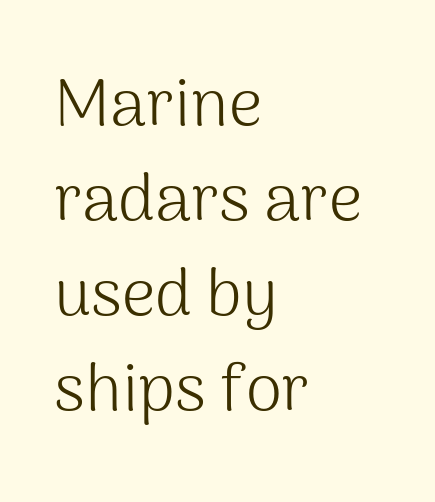
Q: Is the text bold? A: No.
Q: Is the text italic (slanted)? A: No, it is upright.
Q: Is the typeface a serif or a sans-serif typeface? A: Sans-serif.
Q: Is the text underlined? A: No.
Q: How is the paragraph aligned? A: Left-aligned.
Q: Is the spacing between letters normal or unusually wide? A: Normal.
Q: Is the spacing between lines tight, normal or loose? A: Normal.
Q: Width (condensed, normal, or wide)? A: Normal.
Q: Stroke contrast? A: Medium.
Q: x-height? A: Medium.
Q: Monospaced? A: No.
